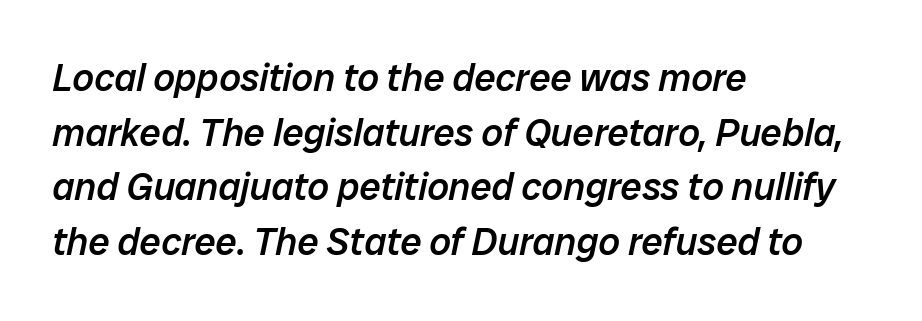
You can tell it's italic because the verticals aren't actually vertical. The passage shown is typed in a proportional face where columns would drift. You could call the tracking neutral — neither tight nor loose. Line beginnings align vertically; line endings do not. The zone under the glyphs is completely vacant. Line spacing here is normal.
